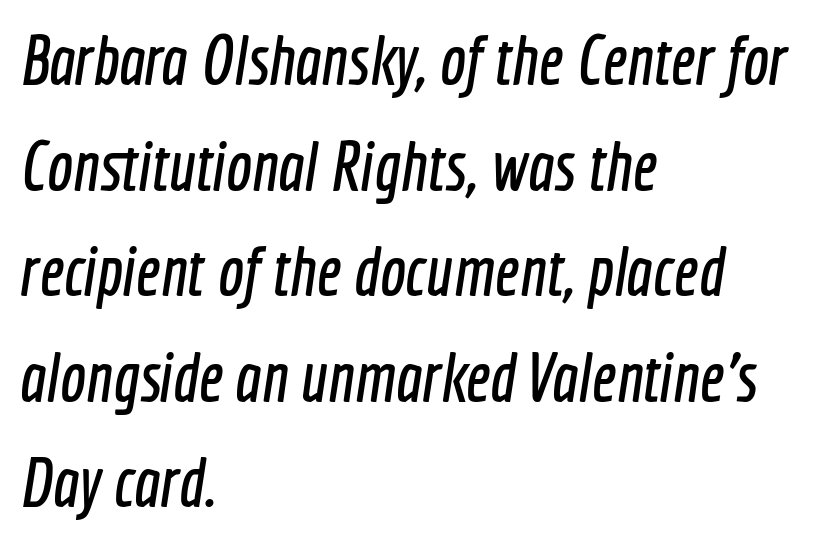
Letters rest on an invisible, unmarked baseline. Caption: multi-line text, flush left, ragged right. The face used here is rendered with its standard letterfit. Character widths vary here, with narrow letters taking less room than wide ones.
